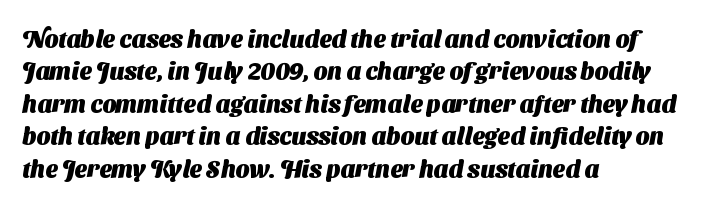
The image shows 24 px bold type; set left-aligned, normal line spacing (1.35x), normal letter spacing, not underlined.
